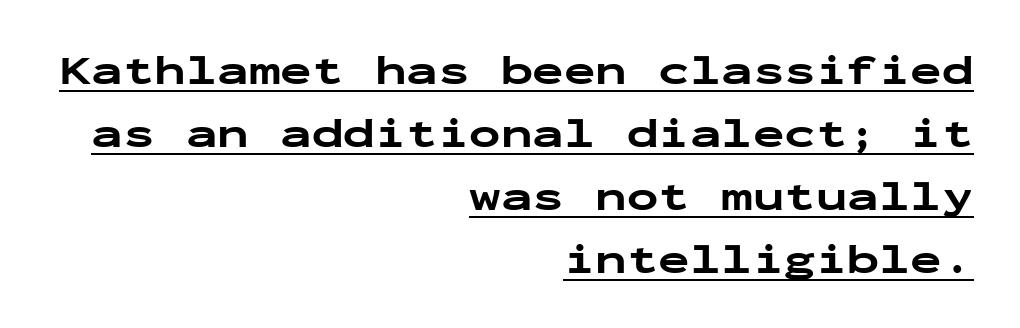
{"serif": "no", "italic": "no", "bold": "yes", "weight": "bold", "width": "wide", "stroke_contrast": "low", "x_height": "medium", "monospaced": "yes", "underline": "yes", "align": "right", "line_spacing": "normal", "line_spacing_ratio": 1.5, "letter_spacing": "normal", "letter_spacing_em": 0.0, "glyph_px": 42}
